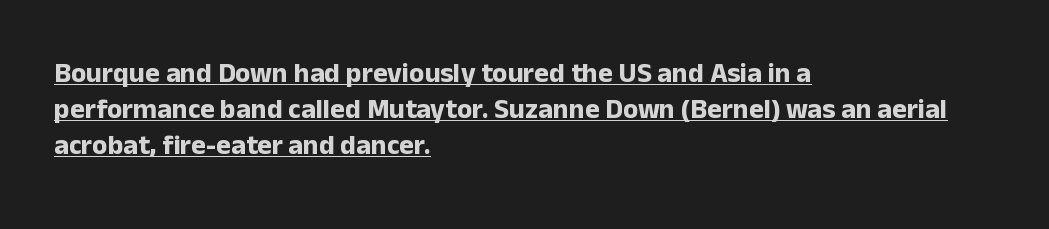
Q: Is the text bold? A: Yes.
Q: Is the text italic (slanted)? A: No, it is upright.
Q: Is the typeface a serif or a sans-serif typeface? A: Sans-serif.
Q: Is the text underlined? A: Yes.
Q: How is the paragraph aligned? A: Left-aligned.
Q: Is the spacing between letters normal or unusually wide? A: Normal.
Q: Is the spacing between lines tight, normal or loose? A: Normal.
Q: Width (condensed, normal, or wide)? A: Normal.
Q: Stroke contrast? A: Low.
Q: x-height? A: Medium.
Q: Monospaced? A: No.
